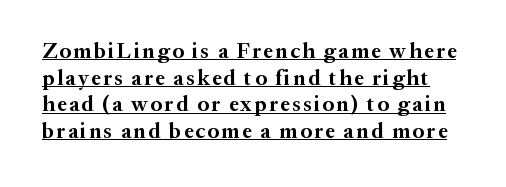
{"italic": "no", "bold": "yes", "underline": "yes", "line_spacing": "normal", "line_spacing_ratio": 1.27, "glyph_px": 21}
